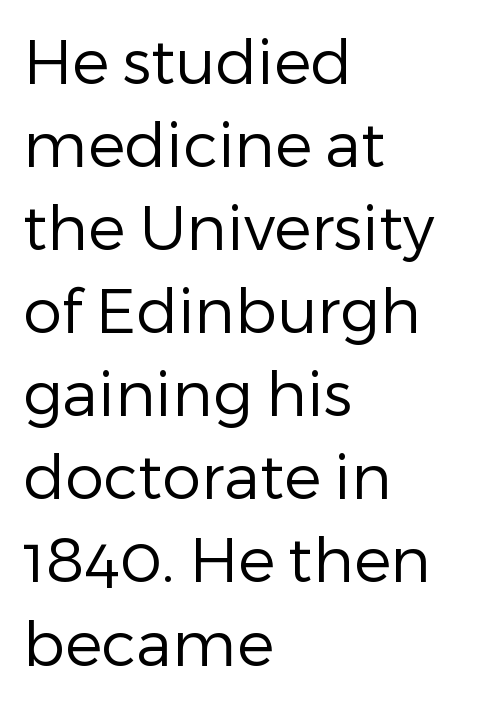
Q: Is the text bold? A: No.
Q: Is the text italic (slanted)? A: No, it is upright.
Q: Is the typeface a serif or a sans-serif typeface? A: Sans-serif.
Q: Is the text underlined? A: No.
Q: How is the paragraph aligned? A: Left-aligned.
Q: Is the spacing between letters normal or unusually wide? A: Normal.
Q: Is the spacing between lines tight, normal or loose? A: Normal.
Q: Width (condensed, normal, or wide)? A: Normal.
Q: Stroke contrast? A: Low.
Q: x-height? A: Medium.
Q: Monospaced? A: No.
